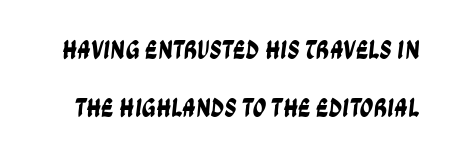
The image shows 27 px text type; set loose line spacing (2.14x), normal letter spacing, not underlined.
